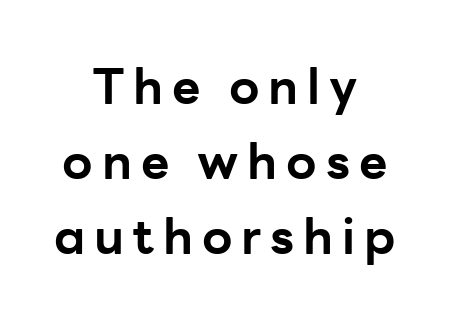
{"serif": "no", "italic": "no", "bold": "yes", "weight": "bold", "width": "normal", "stroke_contrast": "low", "x_height": "medium", "monospaced": "no", "underline": "no", "align": "center", "line_spacing": "normal", "line_spacing_ratio": 1.53, "glyph_px": 49}
